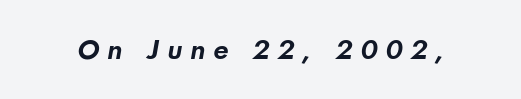
Q: Is the typeface a serif or a sans-serif typeface? A: Sans-serif.
Q: Is the text underlined? A: No.
Q: Is the spacing between letters normal or unusually wide? A: Unusually wide.
Q: Width (condensed, normal, or wide)? A: Normal.
Q: Stroke contrast? A: Low.
Q: x-height? A: Small.
Q: Monospaced? A: No.
